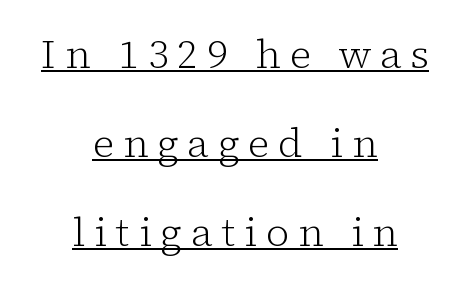
{"serif": "yes", "italic": "no", "bold": "no", "weight": "light", "width": "normal", "stroke_contrast": "low", "x_height": "medium", "monospaced": "no", "underline": "yes", "align": "center", "line_spacing": "loose", "line_spacing_ratio": 2.23, "letter_spacing": "wide", "letter_spacing_em": 0.22, "glyph_px": 40}
